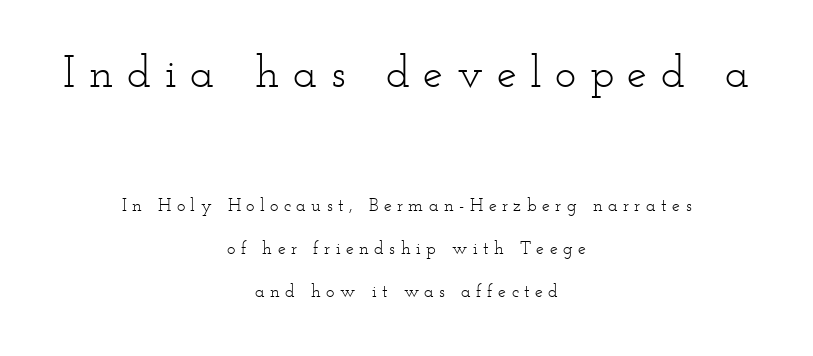
To sum up the face: it has serifs. Characters remain perfectly vertical along every line. The whitespace from short lines is split evenly between both sides. Between these two stacked blocks, the higher one wins on size. Caption: expanded tracking, letters set apart.
